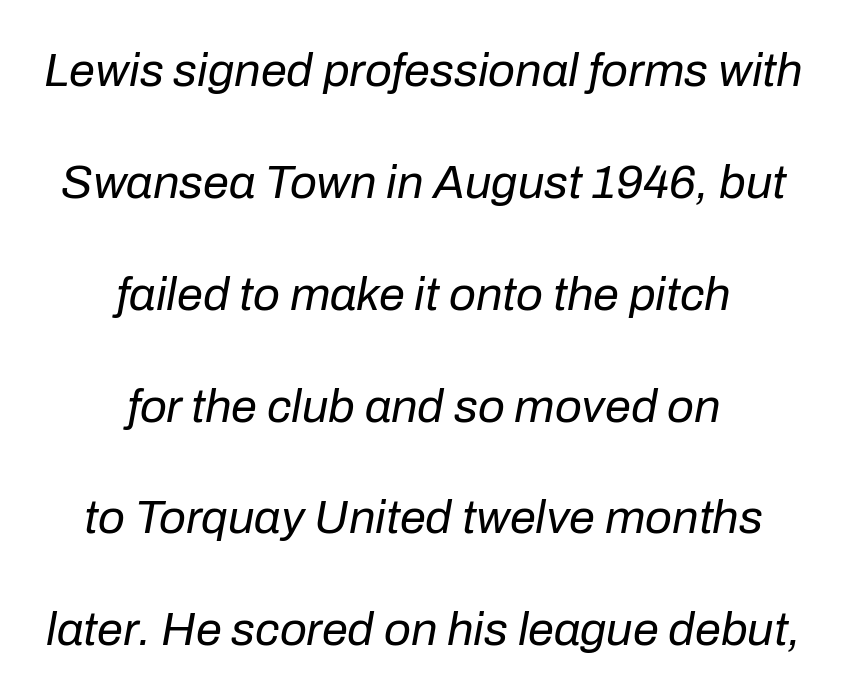
Q: Is the text bold? A: No.
Q: Is the text italic (slanted)? A: Yes, it leans right by about 10 degrees.
Q: Is the text underlined? A: No.
Q: How is the paragraph aligned? A: Centered.
Q: Is the spacing between letters normal or unusually wide? A: Normal.
Q: Is the spacing between lines tight, normal or loose? A: Loose.
Q: Width (condensed, normal, or wide)? A: Normal.
Q: Stroke contrast? A: Low.
Q: x-height? A: Medium.
Q: Monospaced? A: No.
